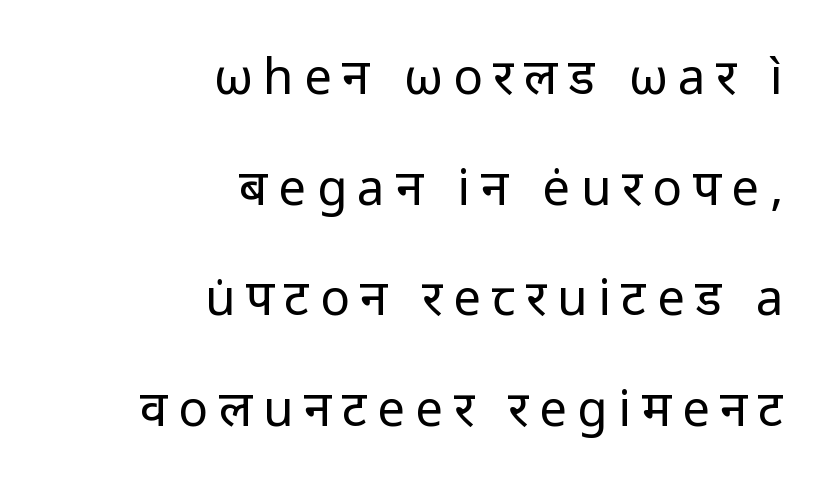
The image shows 49 px regular-weight sans-serif type, upright; set right-aligned, loose line spacing (2.26x), unusually wide letter spacing (+0.22 em), not underlined; low stroke contrast and a medium x-height.
